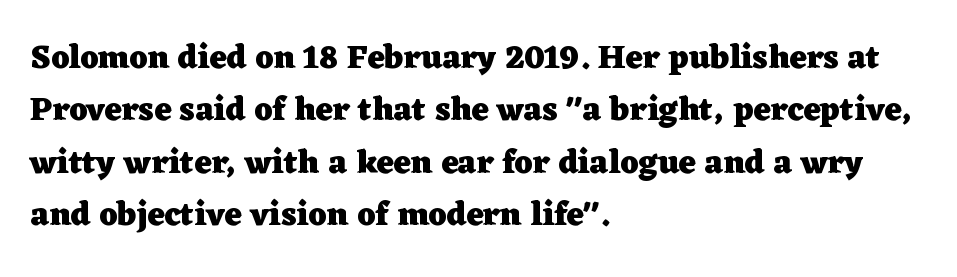
This block has exactly the height ordinary leading produces. Nope, not italic — everything's standing straight. Weight check: bold — yes, fully. The tracking reads as untouched default to a designer's eye. Is this a fixed-width face? No — the glyphs have proportional, varying widths.
